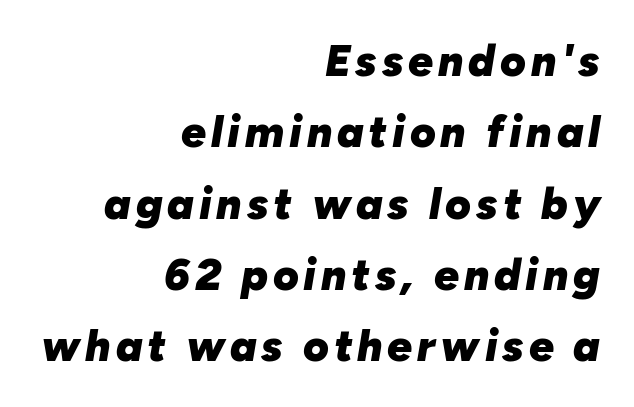
In terms of leading, this rendering sits right in the middle. The letters are slanted; this is an italic face. The passage shown is not underscored anywhere. In terms of weight, the rendering is a true, heavy bold. Think of a printed novel: that variable character pitch is what you see here. Layout note: lines flush right.
